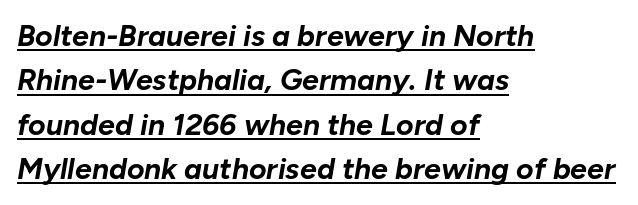
{"italic": "yes", "lean": "right", "slant_degrees": 10, "bold": "yes", "weight": "bold", "width": "normal", "stroke_contrast": "low", "x_height": "medium", "monospaced": "no", "underline": "yes", "align": "left", "line_spacing": "normal", "line_spacing_ratio": 1.48, "letter_spacing": "normal", "letter_spacing_em": 0.0, "glyph_px": 30}
